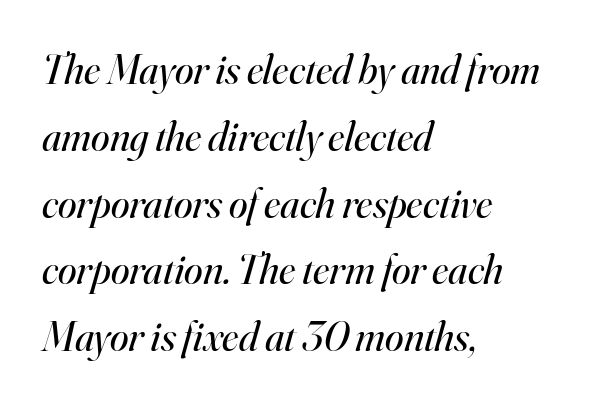
Q: Is the text bold? A: No.
Q: Is the text italic (slanted)? A: Yes, it leans right by about 16 degrees.
Q: Is the typeface a serif or a sans-serif typeface? A: Serif.
Q: Is the text underlined? A: No.
Q: How is the paragraph aligned? A: Left-aligned.
Q: Is the spacing between letters normal or unusually wide? A: Normal.
Q: Is the spacing between lines tight, normal or loose? A: Normal.
Q: Width (condensed, normal, or wide)? A: Normal.
Q: Stroke contrast? A: High.
Q: x-height? A: Small.
Q: Monospaced? A: No.
